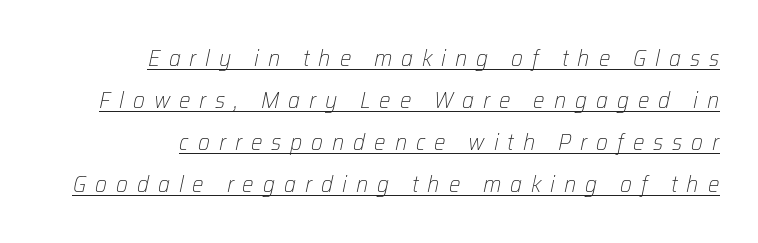
The image shows 23 px text type, italic (leaning right); set right-aligned, line spacing 1.83x, unusually wide letter spacing (+0.39 em), underlined.
